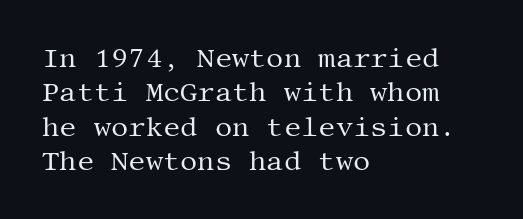
{"italic": "no", "bold": "no", "underline": "no", "align": "left", "line_spacing": "normal", "line_spacing_ratio": 1.27, "letter_spacing": "normal", "letter_spacing_em": 0.0, "glyph_px": 27}
